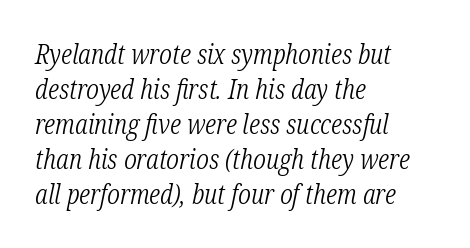
The image shows 27 px text type, italic (leaning right); set left-aligned, normal line spacing (1.3x), normal letter spacing, not underlined.
